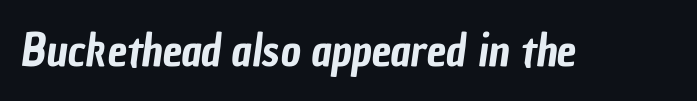
The image shows 44 px condensed sans-serif type; set normal letter spacing, not underlined; low stroke contrast and a medium x-height.
